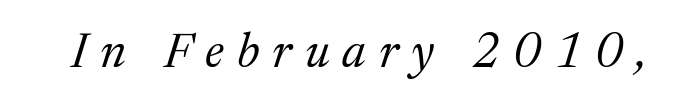
A light-to-regular cut is what we see here. Spacing verdict: proportional, widths tailored to each character. The tracking jumps out immediately: characters are airy and widely separated. Check the space under the baseline: it is left empty. Characters are canted at an angle relative to the baseline's perpendicular.
